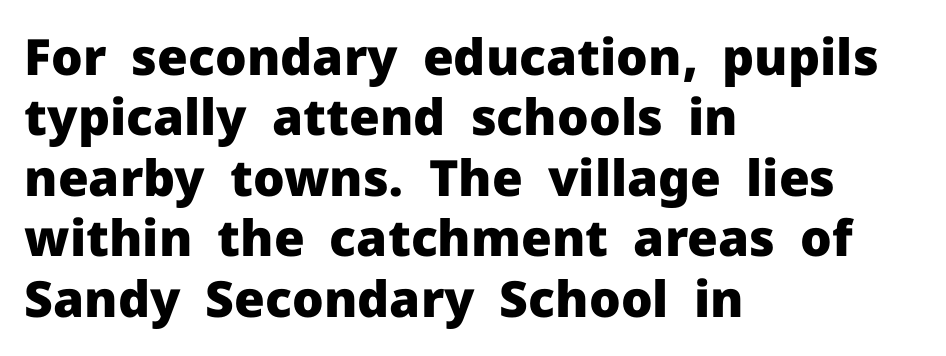
The image shows 50 px heavy sans-serif type, upright; set left-aligned, line spacing 1.21x, normal letter spacing, not underlined; low stroke contrast and a medium x-height.
